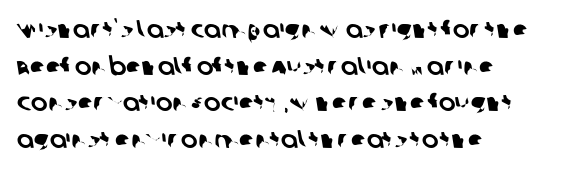
The image shows 25 px text type; set left-aligned, normal line spacing (1.47x), normal letter spacing, not underlined.
